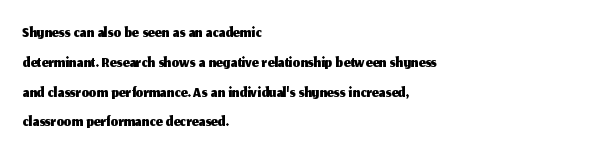
Q: Is the text italic (slanted)? A: No, it is upright.
Q: Is the text underlined? A: No.
Q: How is the paragraph aligned? A: Left-aligned.
Q: Is the spacing between letters normal or unusually wide? A: Normal.
